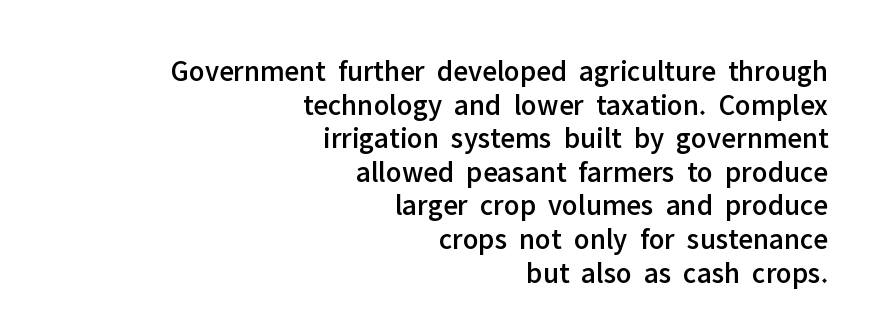
The specimen omits any rule beneath the text block's lines. Think of a printed novel: that variable character pitch is what you see here. What stands out about the letter spacing? Nothing — it is the standard amount. One-word summary of the alignment: right.
